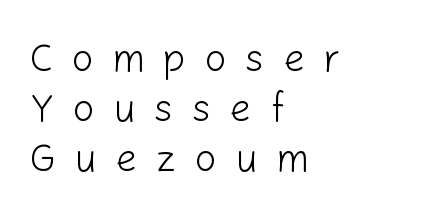
{"serif": "no", "italic": "no", "bold": "no", "weight": "light", "width": "normal", "stroke_contrast": "low", "x_height": "medium", "monospaced": "no", "underline": "no", "align": "left", "line_spacing": "normal", "line_spacing_ratio": 1.31, "letter_spacing": "wide", "letter_spacing_em": 0.49, "glyph_px": 38}
